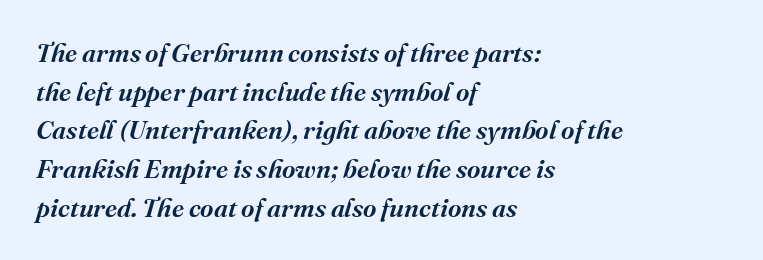
Q: Is the text bold? A: Semi-bold.
Q: Is the text italic (slanted)? A: Yes, it leans right by about 16 degrees.
Q: Is the text underlined? A: No.
Q: How is the paragraph aligned? A: Left-aligned.
Q: Is the spacing between letters normal or unusually wide? A: Normal.
Q: Is the spacing between lines tight, normal or loose? A: Normal.
